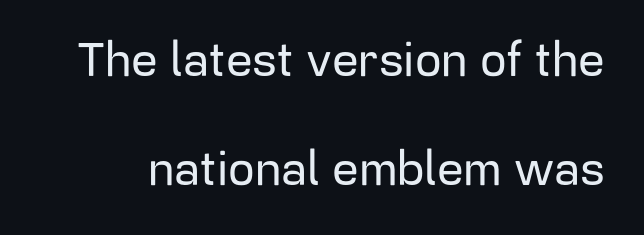
The image shows 47 px sans-serif type, upright; set loose line spacing (2.31x), normal letter spacing, not underlined; low stroke contrast and a medium x-height.
